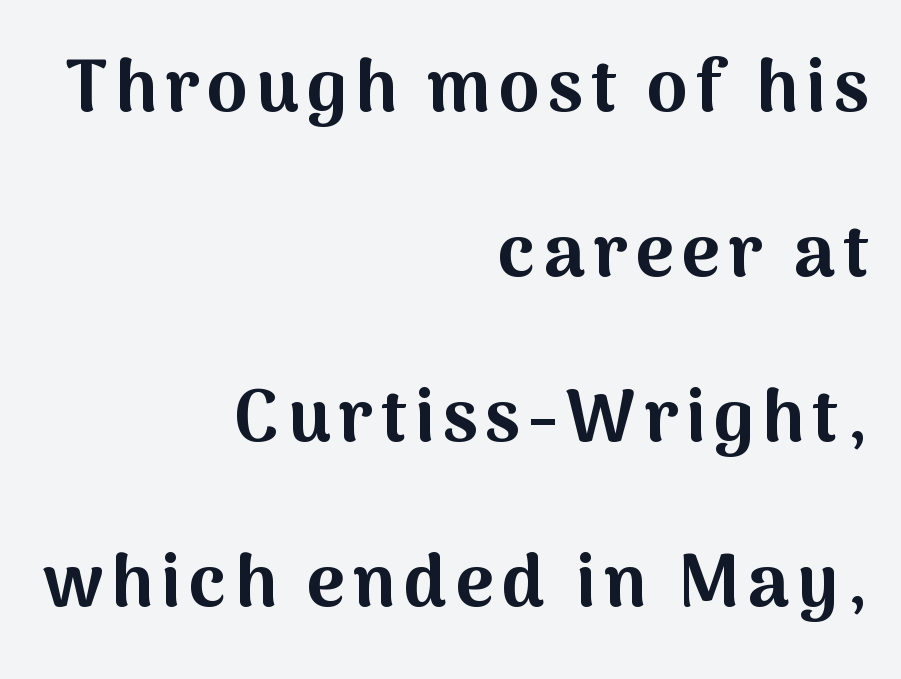
Look at the stroke-to-counter ratio: heavy, a bold. Every row of glyphs terminates at an identical x-position on the right. Letterform terminals end flat and unadorned throughout the passage. Note the varied advance widths — an 'i' is clearly narrower than an 'm'. This is roman type, the default non-slanted kind. Students, observe: this is what heavily led, spacious text looks like.
